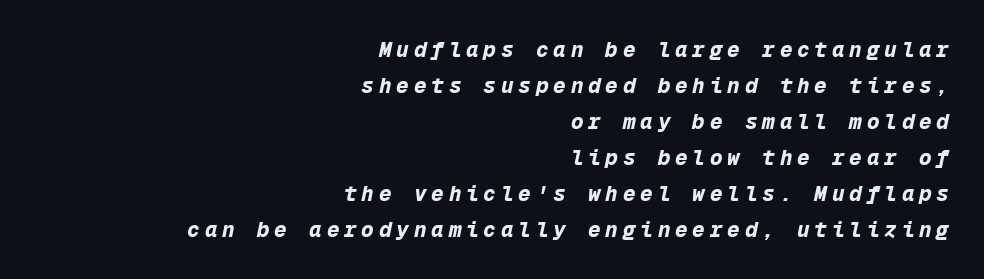
Q: Is the text bold? A: Yes.
Q: Is the text italic (slanted)? A: Yes, it leans right by about 12 degrees.
Q: Is the text underlined? A: No.
Q: How is the paragraph aligned? A: Right-aligned.
Q: Is the spacing between letters normal or unusually wide? A: Unusually wide.
